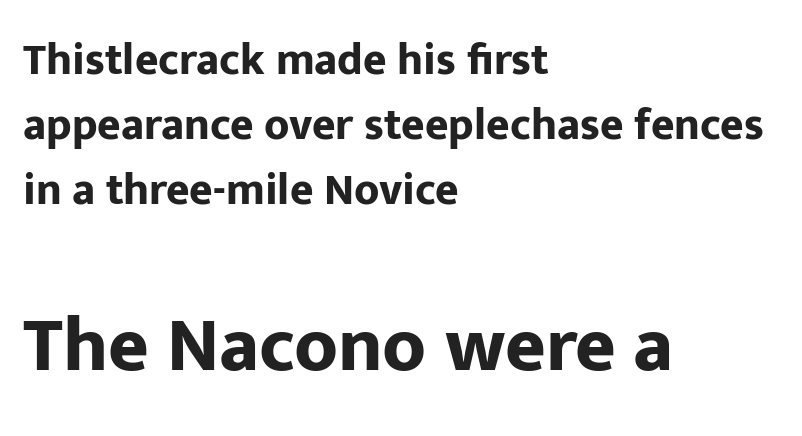
The image shows 78 px bold sans-serif type, upright; set left-aligned, normal line spacing (1.45x), normal letter spacing, not underlined; the second (bottom) block is 1.73x larger; low stroke contrast and a medium x-height.
